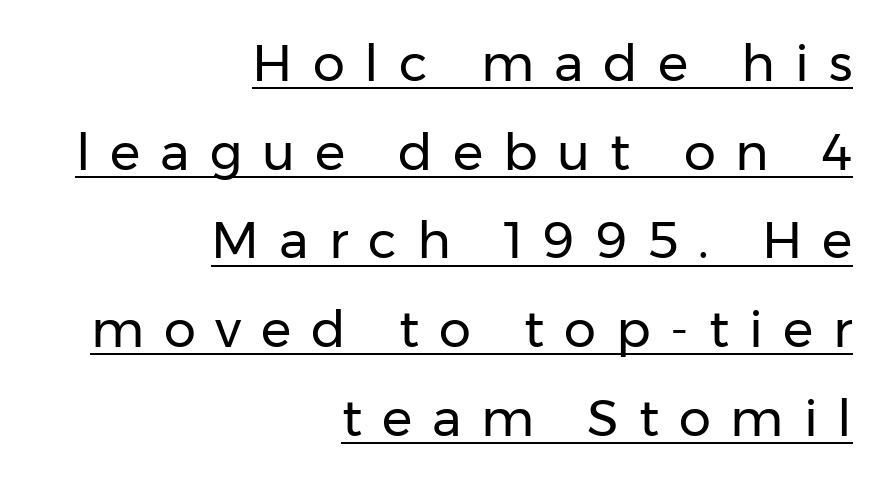
Q: Is the text bold? A: No.
Q: Is the text italic (slanted)? A: No, it is upright.
Q: Is the typeface a serif or a sans-serif typeface? A: Sans-serif.
Q: Is the text underlined? A: Yes.
Q: How is the paragraph aligned? A: Right-aligned.
Q: Is the spacing between letters normal or unusually wide? A: Unusually wide.
Q: Width (condensed, normal, or wide)? A: Normal.
Q: Stroke contrast? A: Low.
Q: x-height? A: Medium.
Q: Monospaced? A: No.
